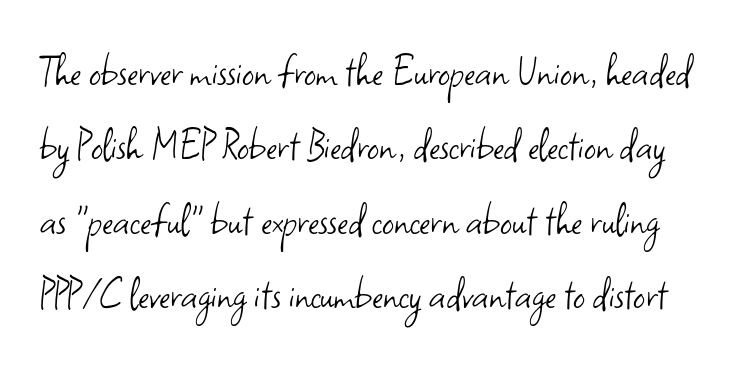
Letter spacing: default. Nothing sits at the stroke ends, so this counts as sans-serif. Think of a printed novel: that variable character pitch is what you see here. Rule under the text: the space is simply empty. This is not heavy type; no bold has been used.
